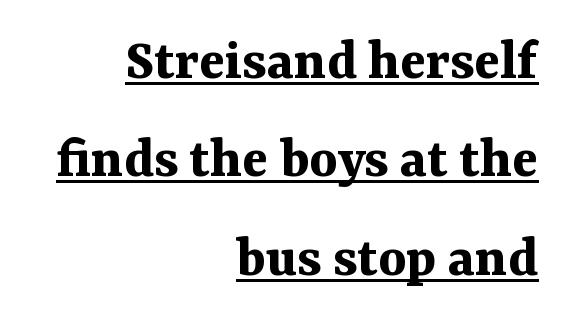
Each new line begins a customary step beneath the previous one. The type sits square on the baseline with zero lean. Strokes here are thick enough to call this a true bold. The ragged edge is on the left, which tells us the setting is flush right. The passage shown is typed in a proportional face where columns would drift. Does the type have serifs? Yes, each stem ends in a small foot.
